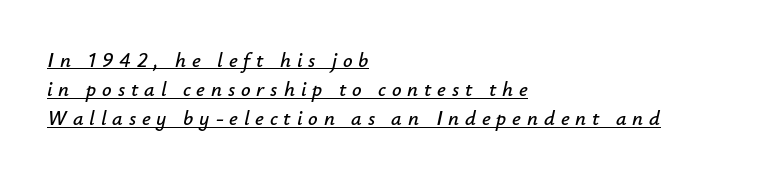
{"italic": "yes", "lean": "right", "slant_degrees": 12, "underline": "yes", "align": "left", "line_spacing": "normal", "line_spacing_ratio": 1.39, "letter_spacing": "wide", "letter_spacing_em": 0.28, "glyph_px": 21}
